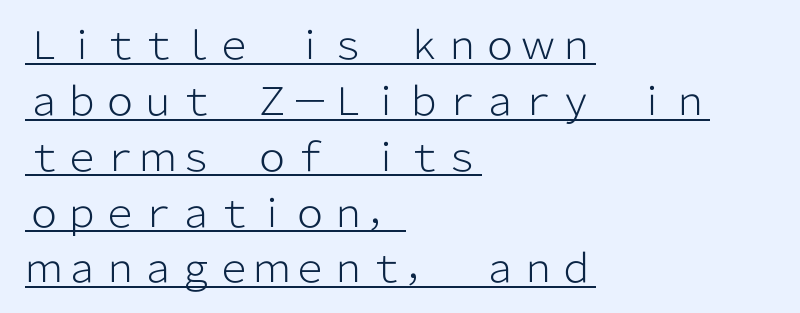
Does extra space separate the letters? No, they use regular spacing. Visually the block forms a straight wall on the left and a jagged coastline on the right. On a weight scale, this lands at 450 or below. Looks like someone drew a line under every word here. Posture: vertical. Do the characters align in a grid? No, the font is proportional.
